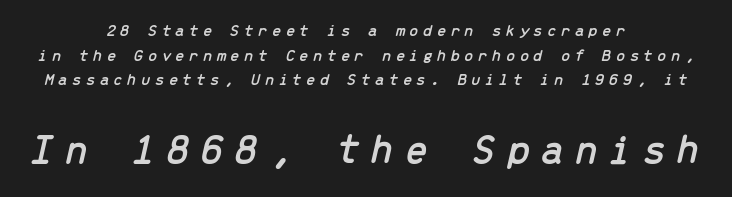
Is the letter spacing exaggerated? Yes — the characters are pushed far apart. This sample is center-justified, so both line endings float freely. The strip under each line holds only bare page. Fixed-width glyphs throughout — classic coding-font behaviour. A typesetter would call this leading conventional body-copy spacing.
